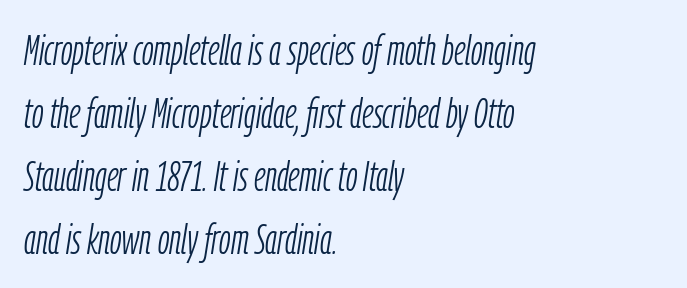
The image shows 42 px light, condensed type, italic (leaning right); set left-aligned, normal line spacing (1.5x), normal letter spacing, not underlined; low stroke contrast and a medium x-height.
